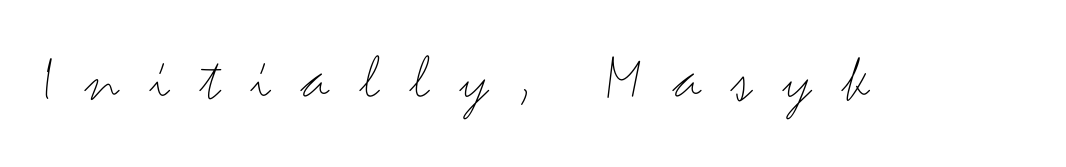
Q: Is the text bold? A: No.
Q: Is the text italic (slanted)? A: Yes.
Q: Is the typeface a serif or a sans-serif typeface? A: Sans-serif.
Q: Is the text underlined? A: No.
Q: Is the spacing between letters normal or unusually wide? A: Unusually wide.
Q: Width (condensed, normal, or wide)? A: Wide.
Q: Stroke contrast? A: Medium.
Q: x-height? A: Small.
Q: Monospaced? A: No.
